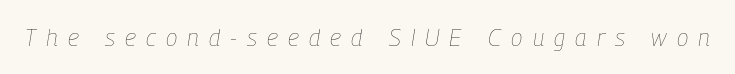
{"italic": "yes", "lean": "right", "slant_degrees": 9, "bold": "no", "underline": "no", "letter_spacing": "wide", "letter_spacing_em": 0.42, "glyph_px": 24}
